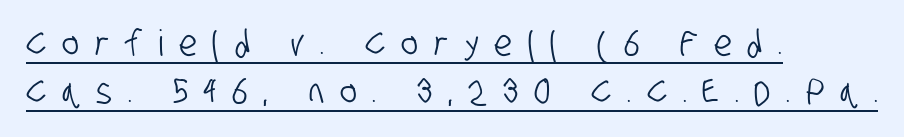
Q: Is the typeface a serif or a sans-serif typeface? A: Sans-serif.
Q: Is the text underlined? A: Yes.
Q: How is the paragraph aligned? A: Left-aligned.
Q: Is the spacing between letters normal or unusually wide? A: Unusually wide.
Q: Is the spacing between lines tight, normal or loose? A: Normal.
Q: Width (condensed, normal, or wide)? A: Condensed.
Q: Stroke contrast? A: Low.
Q: x-height? A: Large.
Q: Monospaced? A: No.
